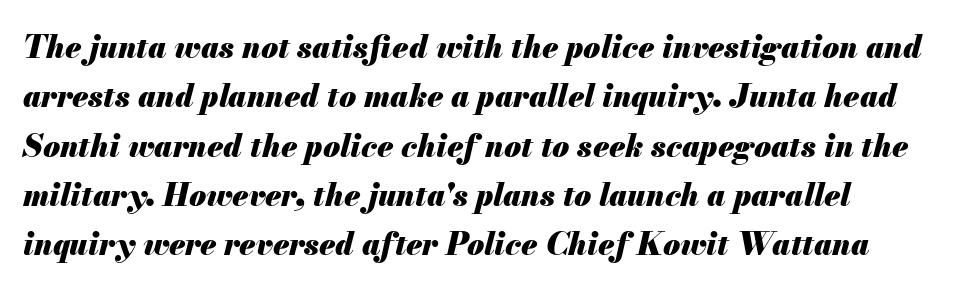
{"italic": "yes", "lean": "right", "slant_degrees": 13, "bold": "yes", "weight": "heavy", "width": "normal", "stroke_contrast": "medium", "x_height": "small", "monospaced": "no", "underline": "no", "align": "left", "line_spacing": "normal", "line_spacing_ratio": 1.59, "letter_spacing": "normal", "letter_spacing_em": 0.0, "glyph_px": 31}
